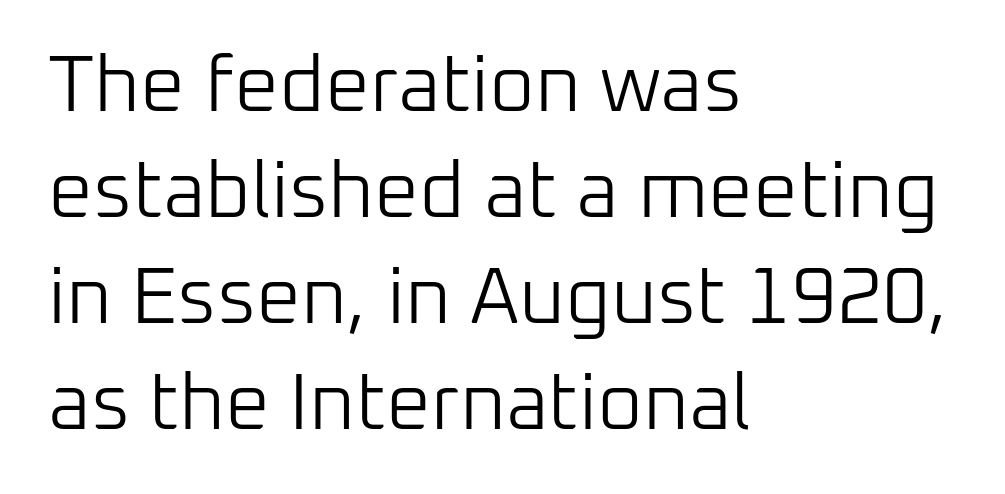
Q: Is the text bold? A: No.
Q: Is the text italic (slanted)? A: No, it is upright.
Q: Is the typeface a serif or a sans-serif typeface? A: Sans-serif.
Q: Is the text underlined? A: No.
Q: How is the paragraph aligned? A: Left-aligned.
Q: Is the spacing between letters normal or unusually wide? A: Normal.
Q: Is the spacing between lines tight, normal or loose? A: Normal.
Q: Width (condensed, normal, or wide)? A: Normal.
Q: Stroke contrast? A: Low.
Q: x-height? A: Medium.
Q: Monospaced? A: No.
